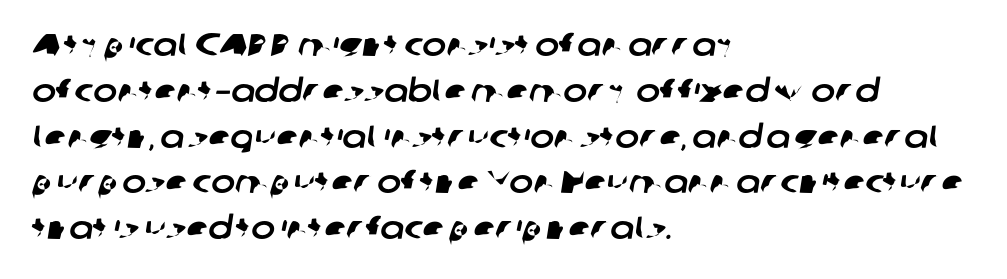
{"serif": "no", "width": "normal", "stroke_contrast": "low", "x_height": "medium", "monospaced": "no", "underline": "no", "align": "left", "line_spacing": "normal", "line_spacing_ratio": 1.43, "letter_spacing": "normal", "letter_spacing_em": 0.0, "glyph_px": 32}
